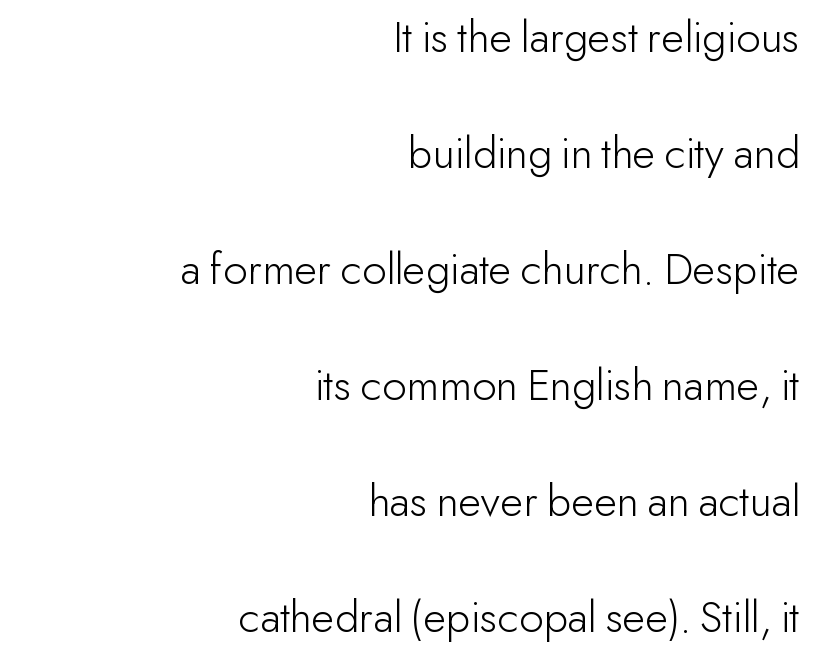
{"serif": "no", "italic": "no", "bold": "no", "weight": "light", "width": "normal", "stroke_contrast": "low", "x_height": "small", "monospaced": "no", "underline": "no", "align": "right", "line_spacing": "loose", "line_spacing_ratio": 2.47, "letter_spacing": "normal", "letter_spacing_em": 0.0, "glyph_px": 47}
